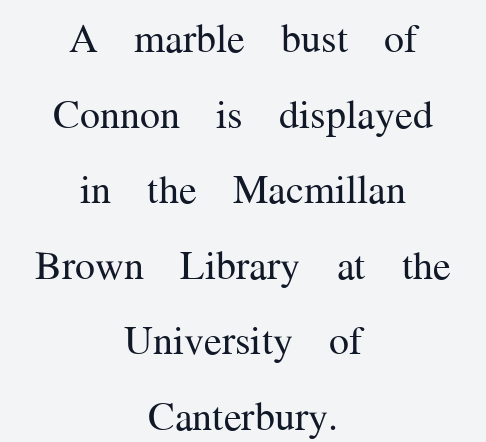
Q: Is the text bold? A: No.
Q: Is the text italic (slanted)? A: No, it is upright.
Q: Is the typeface a serif or a sans-serif typeface? A: Serif.
Q: Is the text underlined? A: No.
Q: How is the paragraph aligned? A: Centered.
Q: Is the spacing between letters normal or unusually wide? A: Normal.
Q: Width (condensed, normal, or wide)? A: Normal.
Q: Stroke contrast? A: Medium.
Q: x-height? A: Medium.
Q: Monospaced? A: No.
